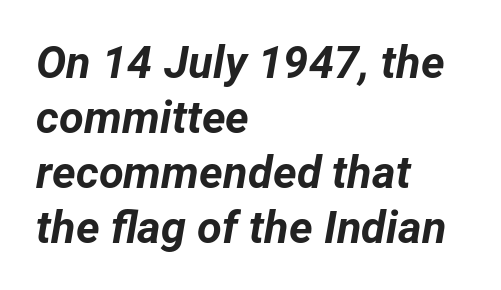
Q: Is the text bold? A: Yes.
Q: Is the text italic (slanted)? A: Yes, it leans right by about 12 degrees.
Q: Is the text underlined? A: No.
Q: How is the paragraph aligned? A: Left-aligned.
Q: Is the spacing between letters normal or unusually wide? A: Normal.
Q: Width (condensed, normal, or wide)? A: Normal.
Q: Stroke contrast? A: Low.
Q: x-height? A: Medium.
Q: Monospaced? A: No.
